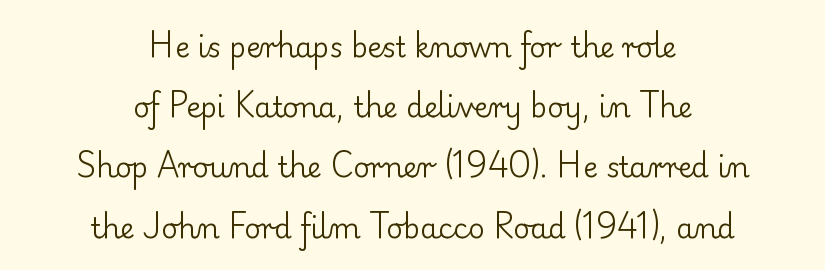
{"serif": "yes", "italic": "no", "bold": "no", "weight": "regular", "width": "normal", "stroke_contrast": "low", "x_height": "small", "monospaced": "no", "underline": "no", "align": "center", "line_spacing": "loose", "line_spacing_ratio": 2.15, "letter_spacing": "normal", "letter_spacing_em": 0.0, "glyph_px": 28}
